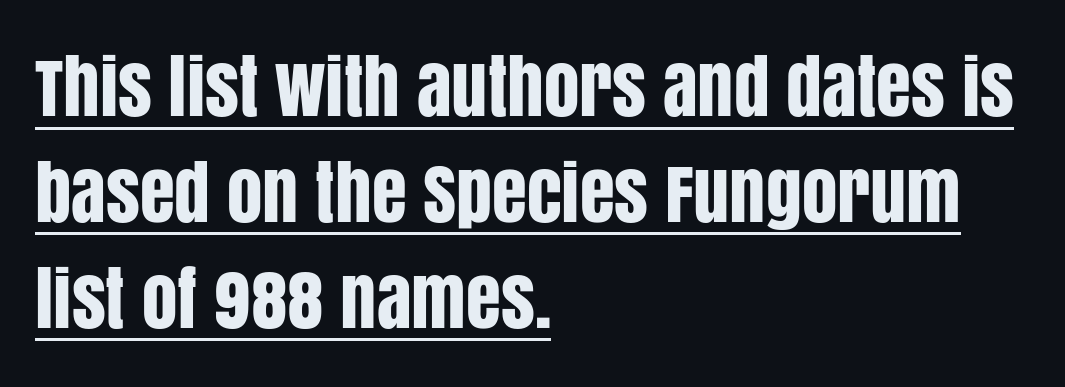
{"serif": "no", "italic": "no", "width": "condensed", "stroke_contrast": "low", "x_height": "large", "monospaced": "no", "underline": "yes", "align": "left", "line_spacing": "normal", "line_spacing_ratio": 1.49, "letter_spacing": "normal", "letter_spacing_em": 0.0, "glyph_px": 71}
